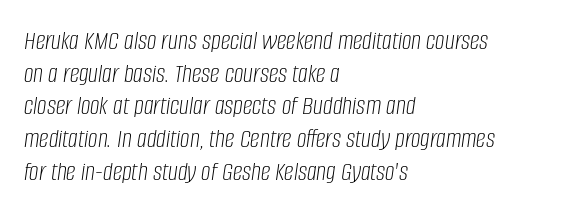
Q: Is the text bold? A: No.
Q: Is the text italic (slanted)? A: Yes, it leans right by about 8 degrees.
Q: Is the text underlined? A: No.
Q: How is the paragraph aligned? A: Left-aligned.
Q: Is the spacing between letters normal or unusually wide? A: Normal.
